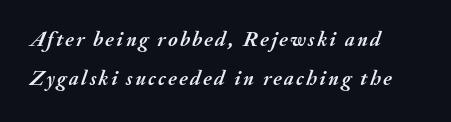
Notice how thick the strokes are: this is what a full bold looks like. Compared with a centered layout, this one pins lines to the left instead. Letters rest on an invisible, unmarked baseline. The specimen reads as italic at a glance.
